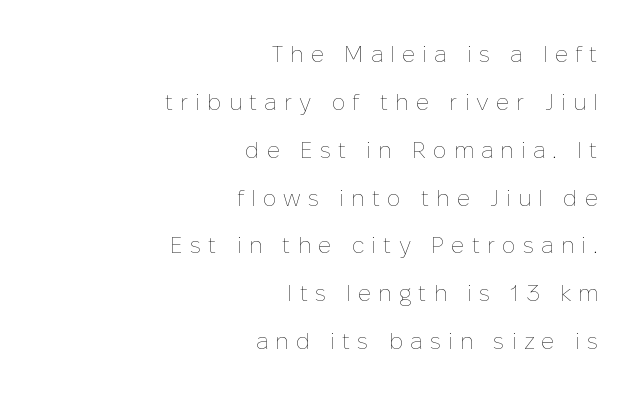
The image shows 23 px text type, upright; set right-aligned, loose line spacing (2.08x), unusually wide letter spacing (+0.3 em), not underlined.
